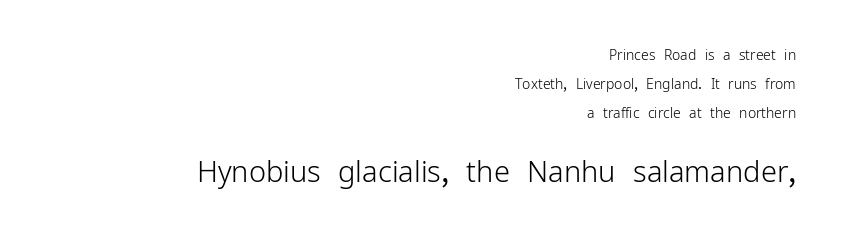
Here the glyphs are tracked normally, forming tight word shapes. Every stem runs plumb, perpendicular to the baseline. Unlike a traditional serif, this face leaves its strokes unadorned. Each stroke keeps to a modest, everyday thickness or less. A student would call this right alignment; a typographer would say flush right, rag left. You could fit nearly another row in the gap between these rows.
